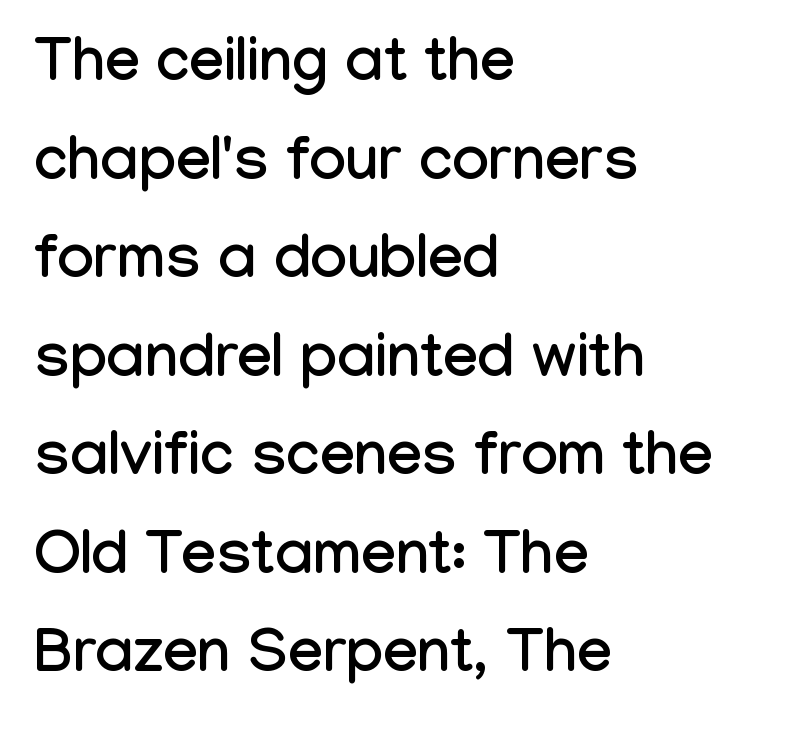
Q: Is the text italic (slanted)? A: No, it is upright.
Q: Is the typeface a serif or a sans-serif typeface? A: Sans-serif.
Q: Is the text underlined? A: No.
Q: How is the paragraph aligned? A: Left-aligned.
Q: Is the spacing between letters normal or unusually wide? A: Normal.
Q: Is the spacing between lines tight, normal or loose? A: Normal.
Q: Width (condensed, normal, or wide)? A: Condensed.
Q: Stroke contrast? A: Low.
Q: x-height? A: Medium.
Q: Monospaced? A: No.
